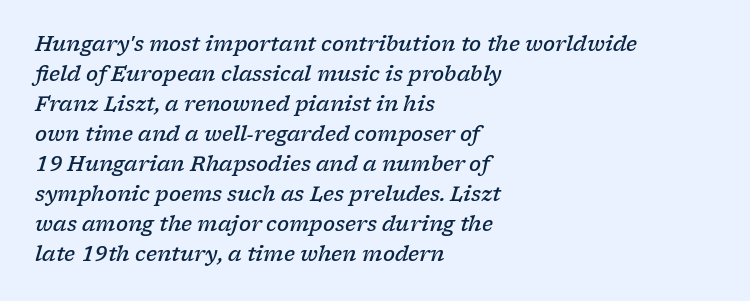
{"italic": "yes", "lean": "right", "slant_degrees": 17, "bold": "semi", "underline": "no", "align": "left", "line_spacing": "normal", "line_spacing_ratio": 1.5, "letter_spacing": "normal", "letter_spacing_em": 0.0, "glyph_px": 20}
